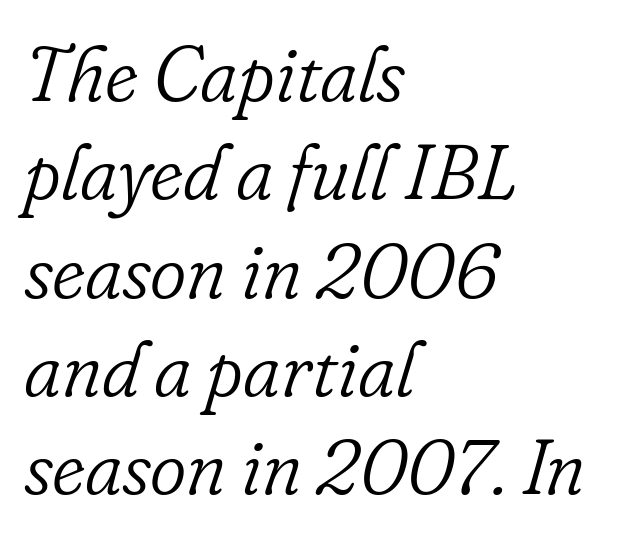
Q: Is the text bold? A: No.
Q: Is the text italic (slanted)? A: Yes, it leans right by about 16 degrees.
Q: Is the typeface a serif or a sans-serif typeface? A: Serif.
Q: Is the text underlined? A: No.
Q: How is the paragraph aligned? A: Left-aligned.
Q: Is the spacing between letters normal or unusually wide? A: Normal.
Q: Is the spacing between lines tight, normal or loose? A: Normal.
Q: Width (condensed, normal, or wide)? A: Normal.
Q: Stroke contrast? A: Low.
Q: x-height? A: Small.
Q: Monospaced? A: No.
